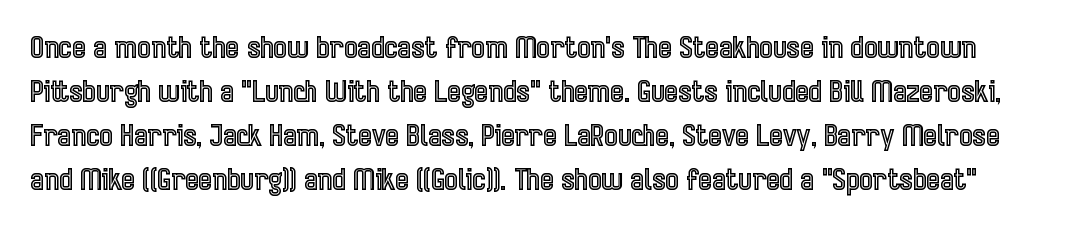
{"italic": "no", "width": "condensed", "x_height": "medium", "monospaced": "no", "underline": "no", "line_spacing": "normal", "line_spacing_ratio": 1.52, "letter_spacing": "normal", "letter_spacing_em": 0.0, "glyph_px": 29}
